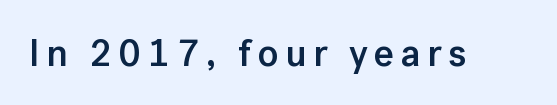
{"serif": "no", "italic": "no", "bold": "semi", "weight": "semibold", "width": "normal", "stroke_contrast": "low", "x_height": "medium", "monospaced": "no", "underline": "no", "glyph_px": 38}
